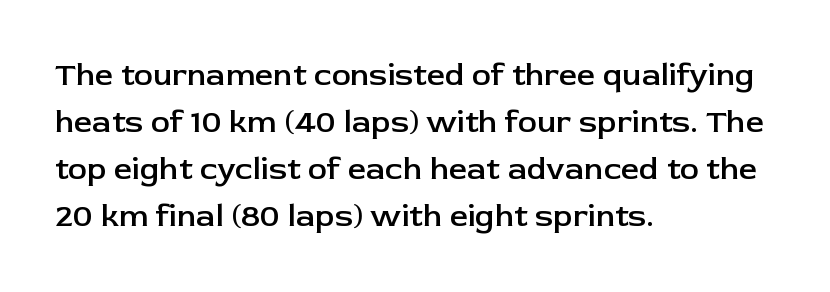
Q: Is the text bold? A: Semi-bold.
Q: Is the text italic (slanted)? A: No, it is upright.
Q: Is the typeface a serif or a sans-serif typeface? A: Sans-serif.
Q: Is the text underlined? A: No.
Q: How is the paragraph aligned? A: Left-aligned.
Q: Is the spacing between letters normal or unusually wide? A: Normal.
Q: Is the spacing between lines tight, normal or loose? A: Normal.
Q: Width (condensed, normal, or wide)? A: Normal.
Q: Stroke contrast? A: Low.
Q: x-height? A: Medium.
Q: Monospaced? A: No.
